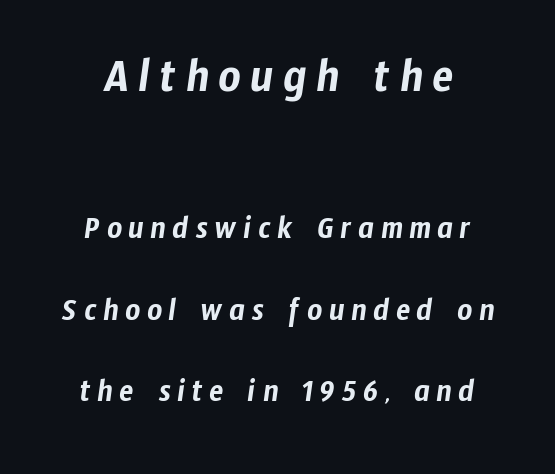
Varying glyph widths throughout — classic text-font behaviour. No feet cap the strokes, marking this as sans-serif type. Whoever set this made the first block the dominant, larger element. This sample trades compactness for vertical openness between lines. A clean baseline with only descenders dipping below it. Here the glyphs are tracked loosely, breaking word shapes into spaced letters.
